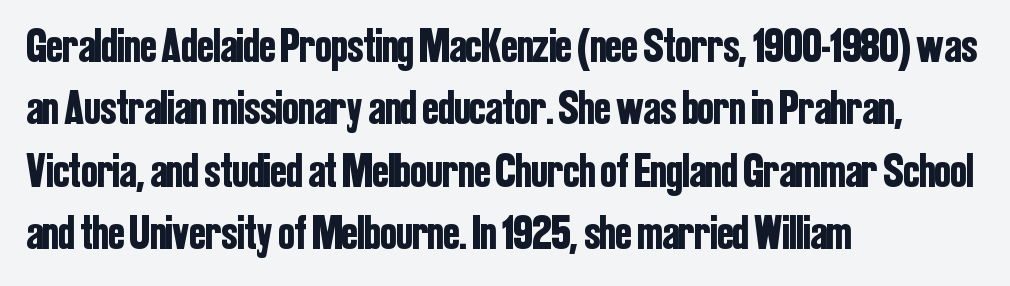
The type family on display is of the sans-serif kind. Each row of text sits above clean, open space. Posture: vertical. Default kerning and tracking; the words read as compact shapes.
